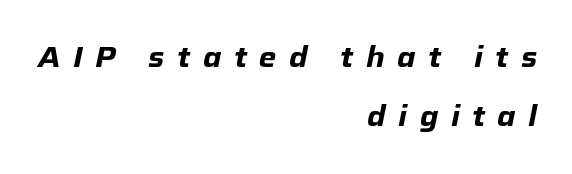
The setting favours the right margin, as signatures and pull-quotes sometimes do. Summary of vertical rhythm: relaxed, with wide interline spacing. Has an underline been added? It has not. It's the slanting kind of type. The face used here is proportionally spaced, like ordinary book or web type. Heavy-handed strokes throughout: this text is bold.
